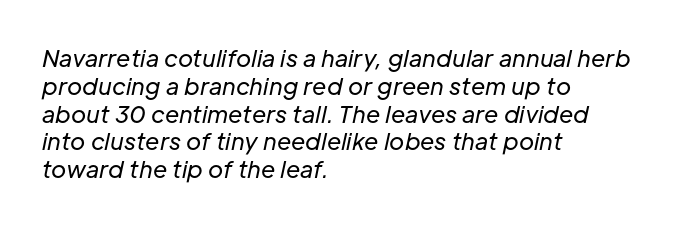
Alignment: flush left. The glyphs are unaccompanied by any horizontal stroke below them. Vertical stems look standard width or narrower in stroke. Quick note: italic. Compared with typical body copy, the letter spacing here is the same.
